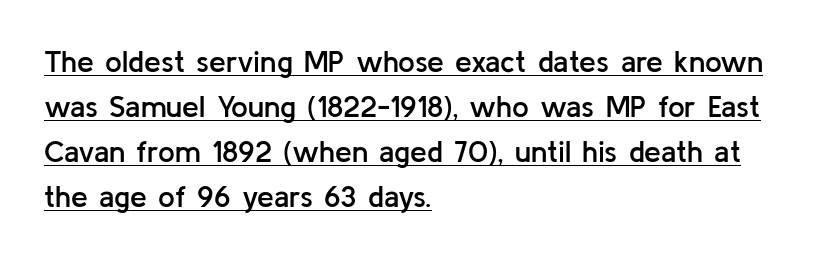
The image shows 30 px semibold sans-serif type, upright; set left-aligned, normal line spacing (1.5x), normal letter spacing, underlined; low stroke contrast and a medium x-height.
